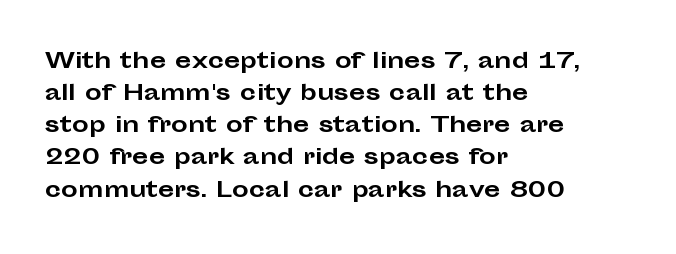
Tracking value appears to be zero — textbook default spacing. Is the type bold? Yes — the strokes are clearly thick and heavy. The block of text has a typical density, with ordinary space between rows. The rag falls on the right side of this text block. Words float on clear page, feet unadorned.
